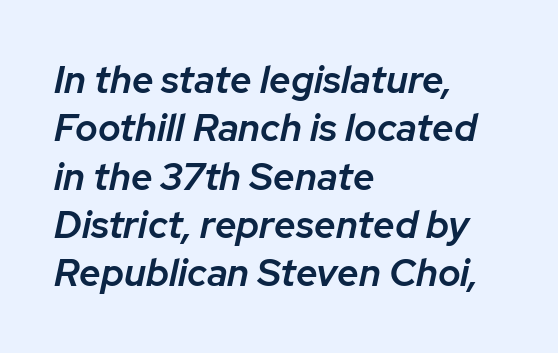
{"italic": "yes", "lean": "right", "slant_degrees": 12, "bold": "semi", "weight": "semibold", "width": "normal", "stroke_contrast": "low", "x_height": "medium", "monospaced": "no", "underline": "no", "align": "left", "line_spacing": "normal", "line_spacing_ratio": 1.27, "letter_spacing": "normal", "letter_spacing_em": 0.0, "glyph_px": 38}
